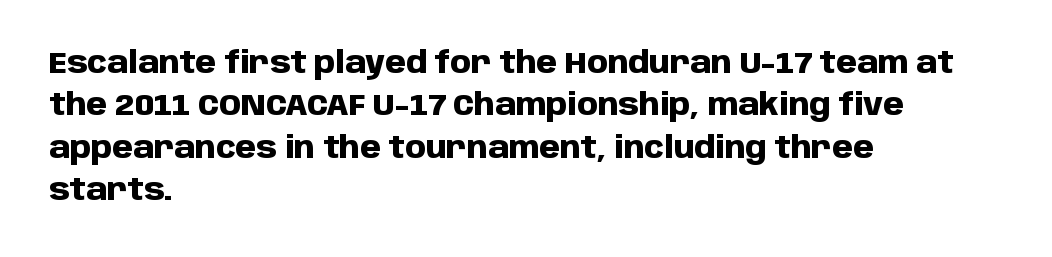
In terms of leading, this rendering sits right in the middle. Proportional: the letters do not fall into vertical columns. Heavy, bold letterforms. A typesetter would call this zero additional tracking. The words here are not underlined.
